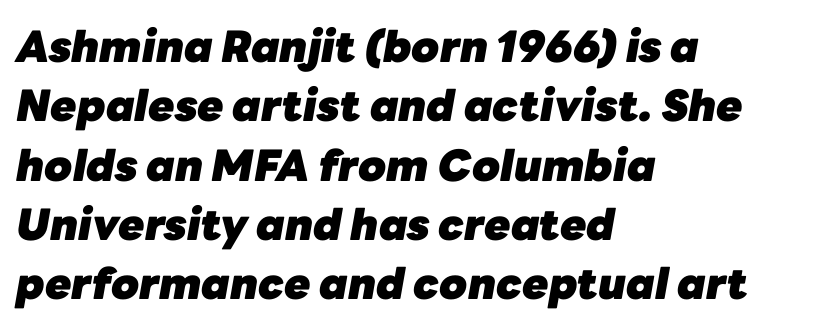
The image shows 43 px heavy type, italic (leaning right); set left-aligned, normal line spacing (1.38x), normal letter spacing, not underlined; low stroke contrast and a medium x-height.
